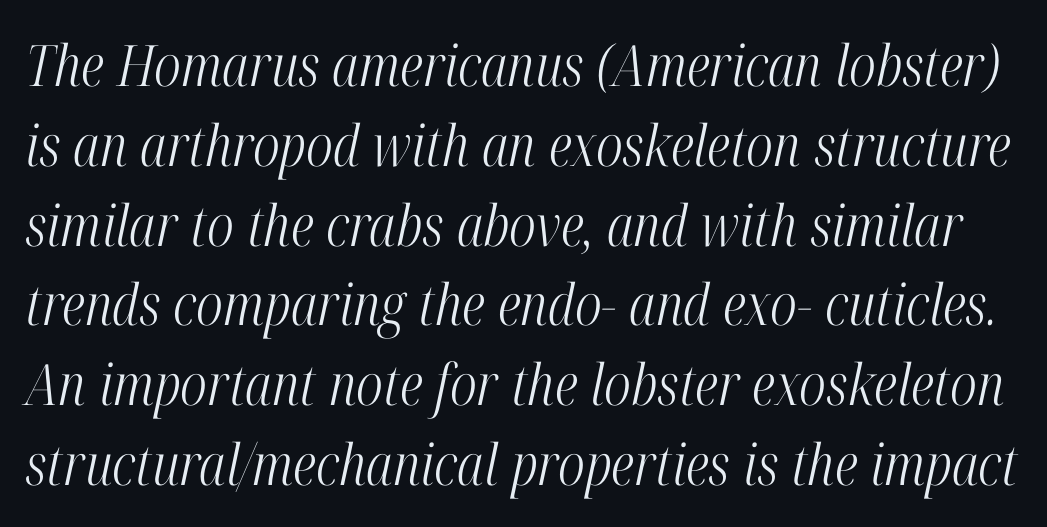
There is no visible air inserted between adjacent glyphs. A typesetter would call this leading conventional body-copy spacing. Examine the stroke ends and you'll spot serifs. Think of a printed novel: that variable character pitch is what you see here. The typesetting does not lean heavy: it is not bold.
